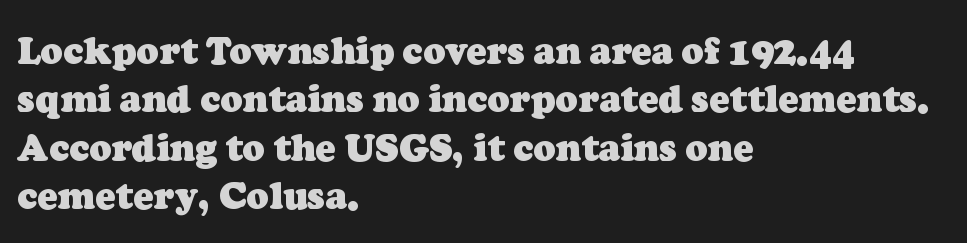
Bare-footed words on every line. These lines keep a tight, regular rhythm from letter to letter. The vertical gap from one line to the next is medium. Leftover space on each line is placed entirely after the last word. You can tell from the footed stems that serif type was used. The rendering uses natural spacing where letterforms have individual widths.
